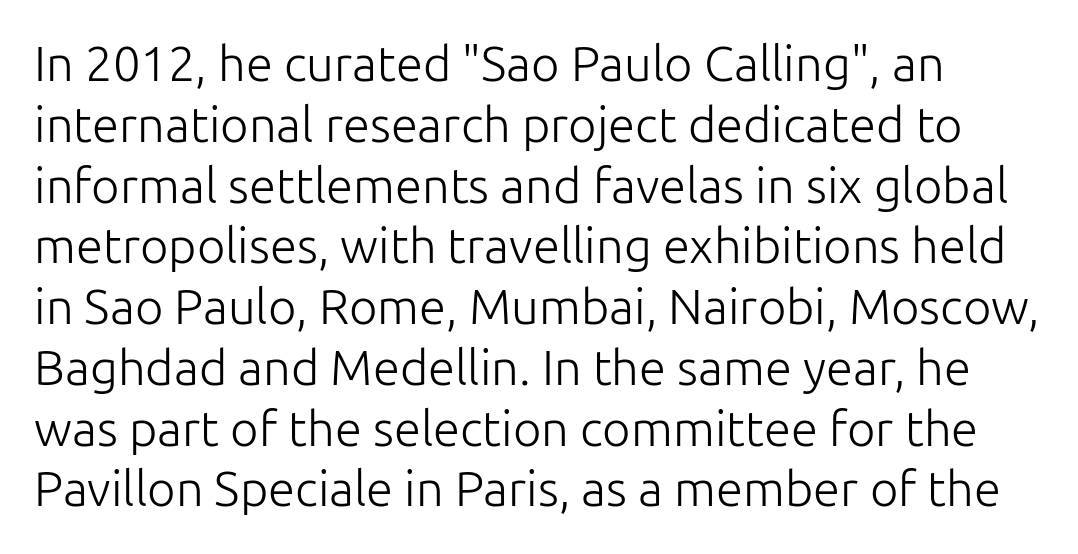
The text was rendered using a sans face with plain stroke endings. Posture: upright roman. The horizontal fit of the characters is conventional and even. Character widths vary here, with narrow letters taking less room than wide ones. The passage shown is not underscored anywhere. These glyphs show unthickened strokes, regular width or finer.
